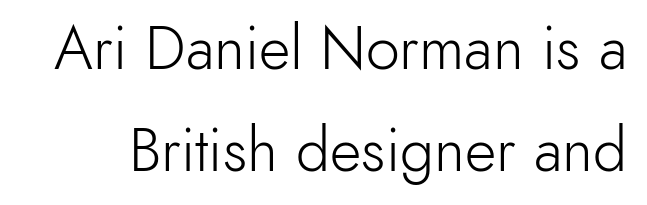
The image shows 61 px light sans-serif type, upright; set normal line spacing (1.68x), normal letter spacing, not underlined; a small x-height.
